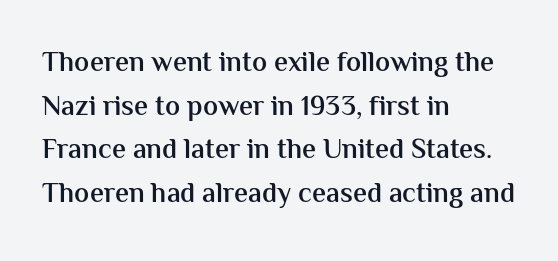
A bit beefed up — I'd call it semibold rather than bold. No italicization has been applied; the sample stays upright. The space between consecutive lines is moderate. No extra tracking has been applied to these lines.
